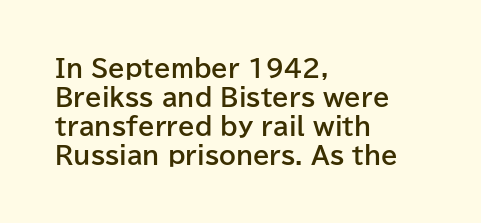
The image shows 24 px bold type, upright; set left-aligned, line spacing 1.21x, normal letter spacing, not underlined.
